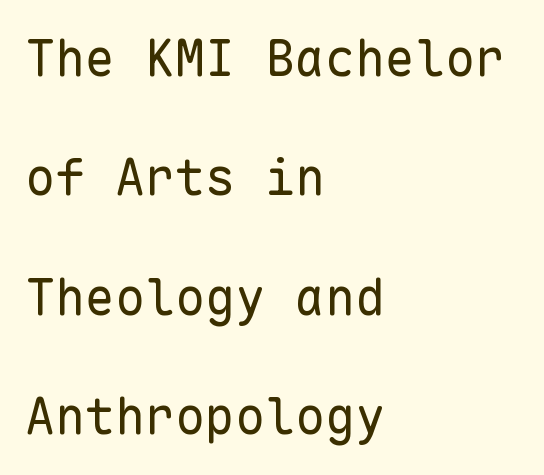
Q: Is the text bold? A: No.
Q: Is the text italic (slanted)? A: No, it is upright.
Q: Is the typeface a serif or a sans-serif typeface? A: Sans-serif.
Q: Is the text underlined? A: No.
Q: How is the paragraph aligned? A: Left-aligned.
Q: Is the spacing between letters normal or unusually wide? A: Normal.
Q: Is the spacing between lines tight, normal or loose? A: Loose.
Q: Width (condensed, normal, or wide)? A: Normal.
Q: Stroke contrast? A: Low.
Q: x-height? A: Medium.
Q: Monospaced? A: Yes.
